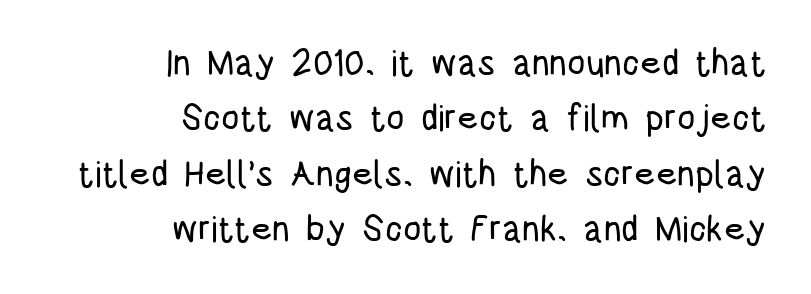
The image shows 36 px condensed sans-serif type, upright; set right-aligned, normal line spacing (1.54x), normal letter spacing, not underlined; low stroke contrast and a large x-height.
